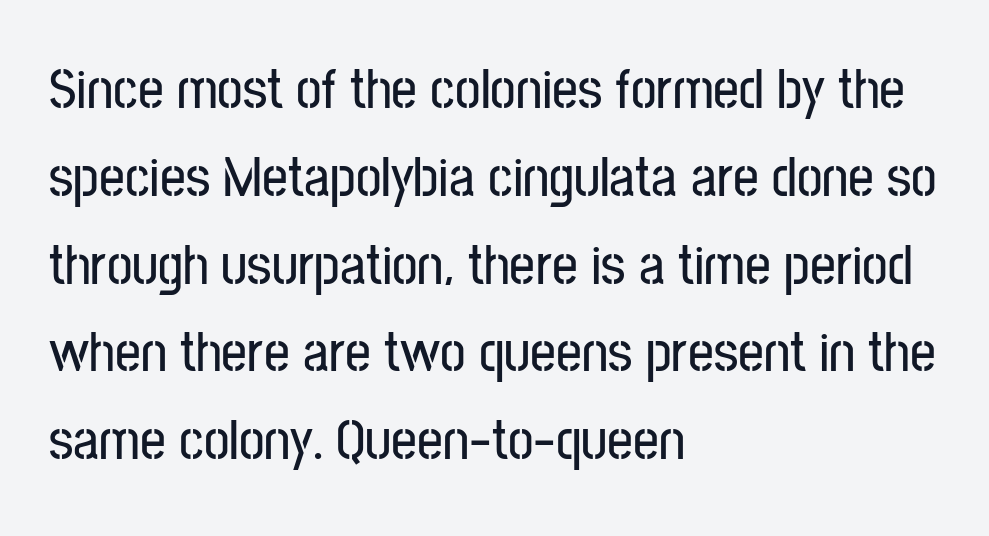
Q: Is the text italic (slanted)? A: No, it is upright.
Q: Is the typeface a serif or a sans-serif typeface? A: Sans-serif.
Q: Is the text underlined? A: No.
Q: How is the paragraph aligned? A: Left-aligned.
Q: Is the spacing between letters normal or unusually wide? A: Normal.
Q: Is the spacing between lines tight, normal or loose? A: Normal.
Q: Width (condensed, normal, or wide)? A: Condensed.
Q: Stroke contrast? A: Low.
Q: x-height? A: Medium.
Q: Monospaced? A: No.
